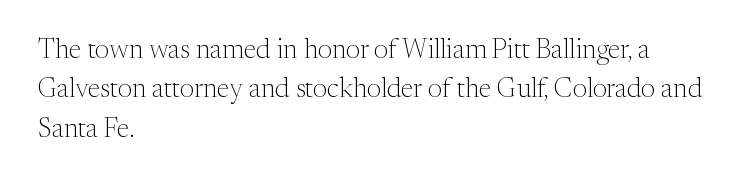
Quick note: not italic, upright. Is the stroke heavy? The answer is a plain regular-or-lighter. The setting favours the left margin, as ordinary paragraphs usually do. Has an underline been added? It has not. Tracking here is standard; glyphs follow each other at the usual distance. Line spacing here is normal.
